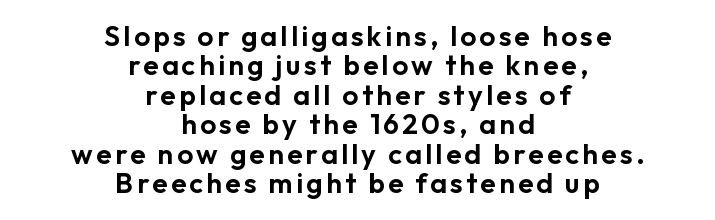
Q: Is the text italic (slanted)? A: No, it is upright.
Q: Is the typeface a serif or a sans-serif typeface? A: Sans-serif.
Q: Is the text underlined? A: No.
Q: How is the paragraph aligned? A: Centered.
Q: Is the spacing between lines tight, normal or loose? A: Tight.
Q: Width (condensed, normal, or wide)? A: Normal.
Q: Stroke contrast? A: Low.
Q: x-height? A: Medium.
Q: Monospaced? A: No.
